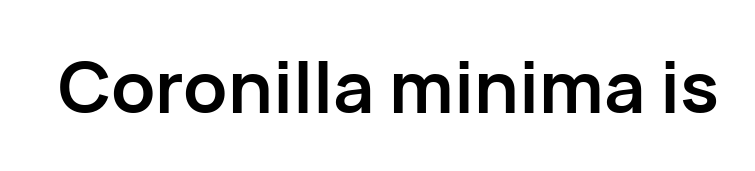
The image shows 72 px semibold sans-serif type, upright; set normal letter spacing, not underlined; low stroke contrast and a medium x-height.
